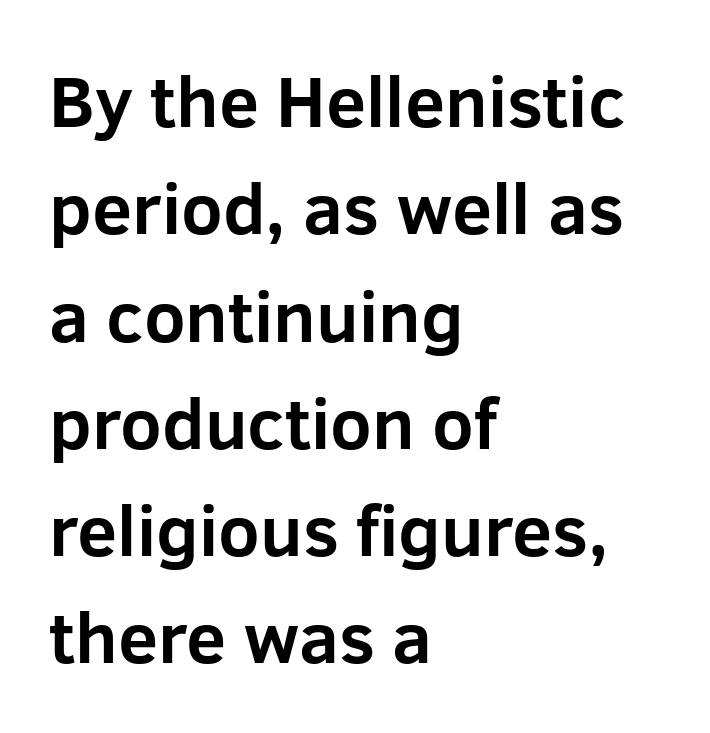
Q: Is the text bold? A: Yes.
Q: Is the text italic (slanted)? A: No, it is upright.
Q: Is the typeface a serif or a sans-serif typeface? A: Sans-serif.
Q: Is the text underlined? A: No.
Q: How is the paragraph aligned? A: Left-aligned.
Q: Is the spacing between letters normal or unusually wide? A: Normal.
Q: Is the spacing between lines tight, normal or loose? A: Normal.
Q: Width (condensed, normal, or wide)? A: Normal.
Q: Stroke contrast? A: Low.
Q: x-height? A: Medium.
Q: Monospaced? A: No.
